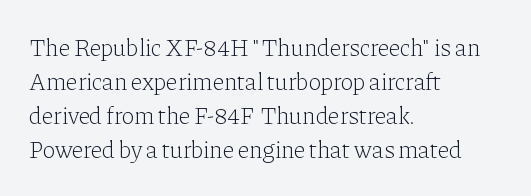
Just letters on the line, the space beneath them empty. The lines sit at an ordinary, default distance from one another. Reading down the block, your eye returns to a fixed left position each line. Think standard paragraph weight, or any step lighter than that.
